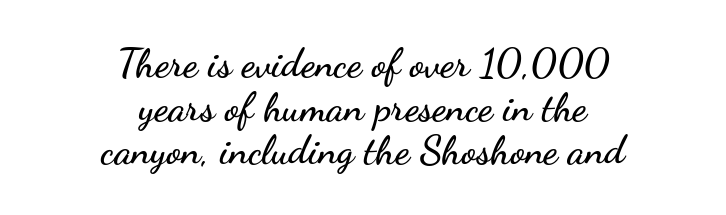
{"serif": "no", "width": "wide", "stroke_contrast": "low", "x_height": "small", "monospaced": "no", "underline": "no", "align": "center", "line_spacing": "tight", "line_spacing_ratio": 1.09, "letter_spacing": "normal", "letter_spacing_em": 0.0, "glyph_px": 40}
